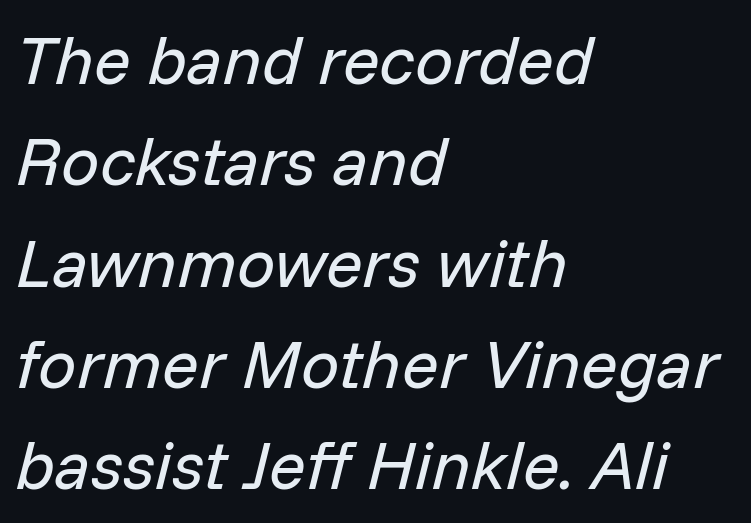
Q: Is the text bold? A: No.
Q: Is the text italic (slanted)? A: Yes, it leans right by about 14 degrees.
Q: Is the text underlined? A: No.
Q: How is the paragraph aligned? A: Left-aligned.
Q: Is the spacing between letters normal or unusually wide? A: Normal.
Q: Is the spacing between lines tight, normal or loose? A: Normal.
Q: Width (condensed, normal, or wide)? A: Normal.
Q: Stroke contrast? A: Low.
Q: x-height? A: Medium.
Q: Monospaced? A: No.
